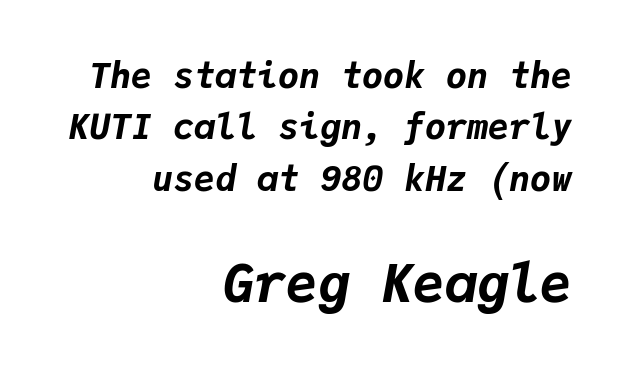
{"italic": "yes", "lean": "right", "slant_degrees": 9, "bold": "yes", "weight": "bold", "width": "normal", "stroke_contrast": "low", "x_height": "medium", "monospaced": "yes", "underline": "no", "align": "right", "line_spacing": "normal", "line_spacing_ratio": 1.47, "letter_spacing": "normal", "letter_spacing_em": 0.0, "larger_block": "second", "size_ratio": 1.51, "glyph_px": 53}
